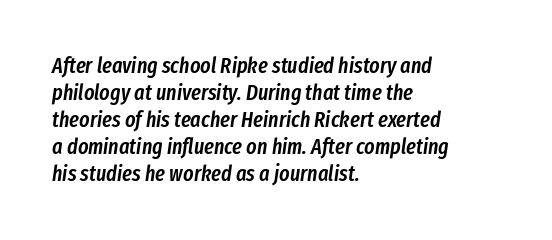
The image shows 22 px text type, italic (leaning right); set left-aligned, line spacing 1.23x, normal letter spacing, not underlined.
